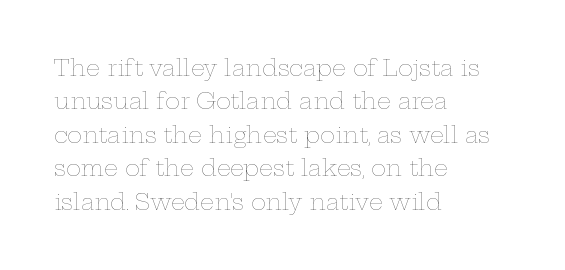
{"italic": "no", "bold": "no", "underline": "no", "align": "left", "line_spacing": "normal", "line_spacing_ratio": 1.52, "letter_spacing": "normal", "letter_spacing_em": 0.0, "glyph_px": 22}
